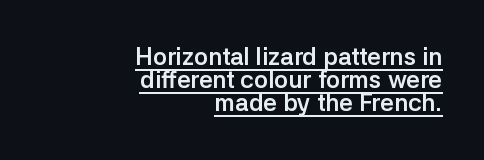
The image shows 24 px bold type, upright; set right-aligned, tight line spacing (0.96x), normal letter spacing, underlined.
